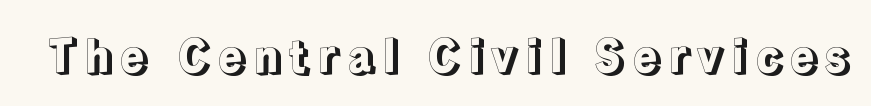
The image shows 46 px text type, upright; set not underlined; a medium x-height.
